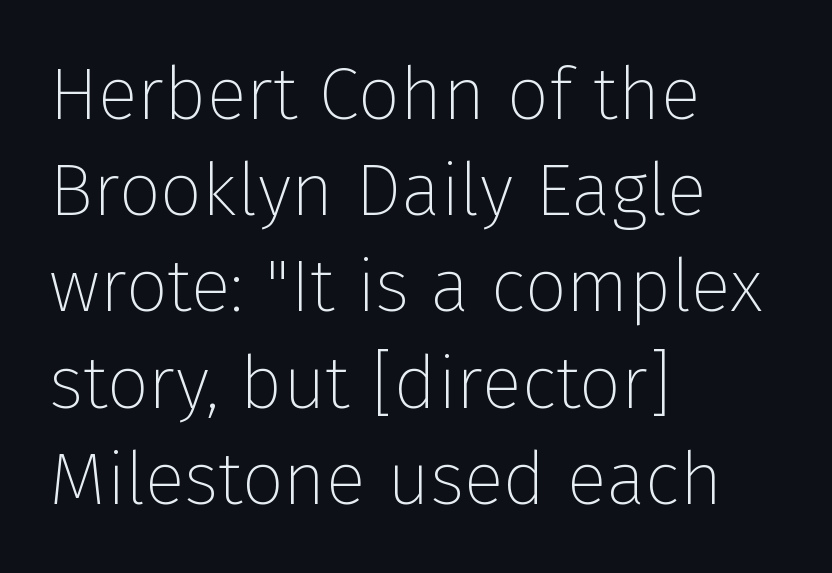
The image shows 74 px thin sans-serif type, upright; set left-aligned, normal line spacing (1.3x), normal letter spacing, not underlined; low stroke contrast and a medium x-height.
